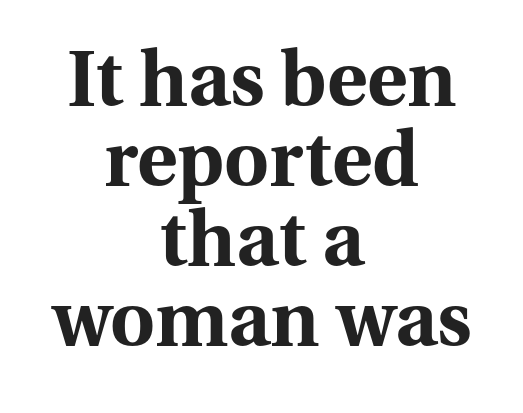
The image shows 77 px bold serif type, upright; set centered, tight line spacing (1.04x), normal letter spacing, not underlined; medium stroke contrast and a medium x-height.
